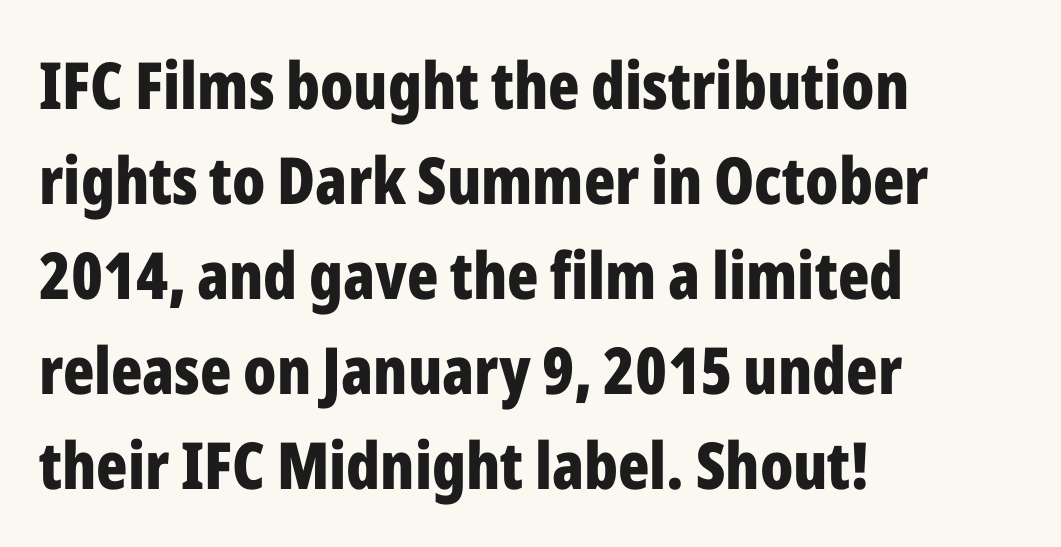
{"serif": "no", "italic": "no", "bold": "yes", "weight": "bold", "width": "condensed", "stroke_contrast": "low", "x_height": "medium", "monospaced": "no", "underline": "no", "align": "left", "line_spacing": "normal", "line_spacing_ratio": 1.46, "letter_spacing": "normal", "letter_spacing_em": 0.0, "glyph_px": 65}
